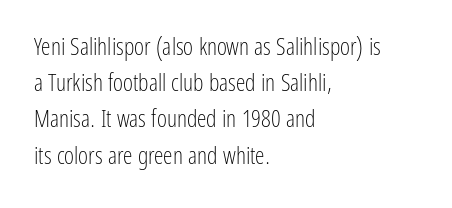
Q: Is the text bold? A: No.
Q: Is the text italic (slanted)? A: No, it is upright.
Q: Is the text underlined? A: No.
Q: How is the paragraph aligned? A: Left-aligned.
Q: Is the spacing between letters normal or unusually wide? A: Normal.
Q: Is the spacing between lines tight, normal or loose? A: Normal.
